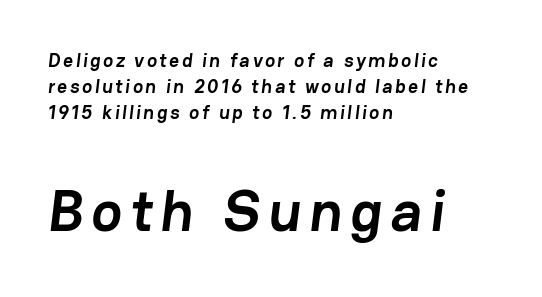
Q: Is the text bold? A: Yes.
Q: Is the typeface a serif or a sans-serif typeface? A: Sans-serif.
Q: Is the text underlined? A: No.
Q: How is the paragraph aligned? A: Left-aligned.
Q: Is the spacing between lines tight, normal or loose? A: Normal.
Q: Which block of text is set in a larger size, the first (top) or the second (bottom)? A: The second (bottom) one.
Q: Width (condensed, normal, or wide)? A: Normal.
Q: Stroke contrast? A: Low.
Q: x-height? A: Medium.
Q: Monospaced? A: No.
